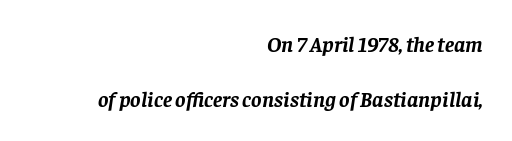
The lines are spread far apart with generous leading. The text block is weighted toward the right margin, trailing off unevenly leftward. Tracking value appears to be zero — textbook default spacing. The whole block is typeset with a tilt.
